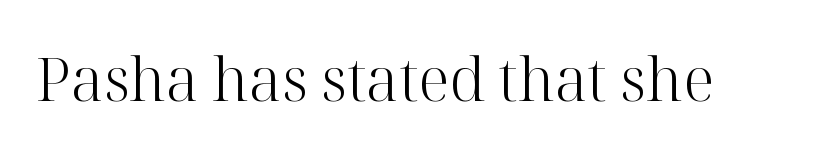
{"serif": "yes", "italic": "no", "bold": "no", "weight": "light", "width": "normal", "stroke_contrast": "high", "x_height": "medium", "monospaced": "no", "underline": "no", "letter_spacing": "normal", "letter_spacing_em": 0.0, "glyph_px": 60}
